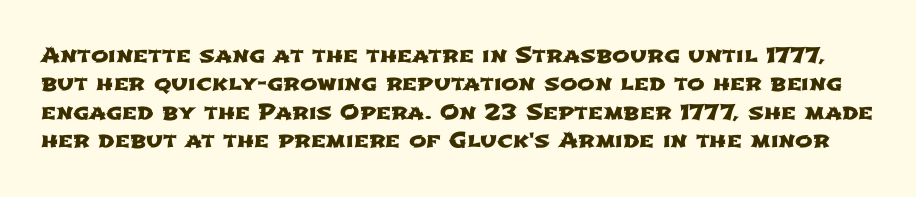
The image shows 21 px text type; set normal line spacing (1.35x), normal letter spacing, not underlined.
